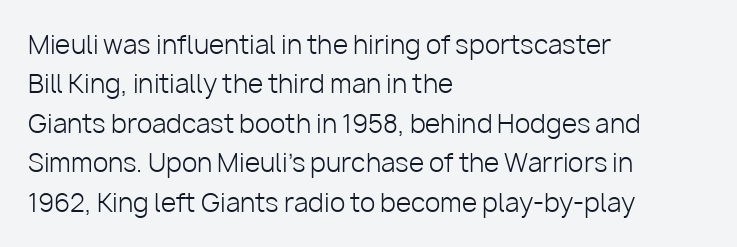
{"italic": "no", "bold": "no", "underline": "no", "align": "left", "line_spacing": "normal", "line_spacing_ratio": 1.58, "letter_spacing": "normal", "letter_spacing_em": 0.0, "glyph_px": 25}
